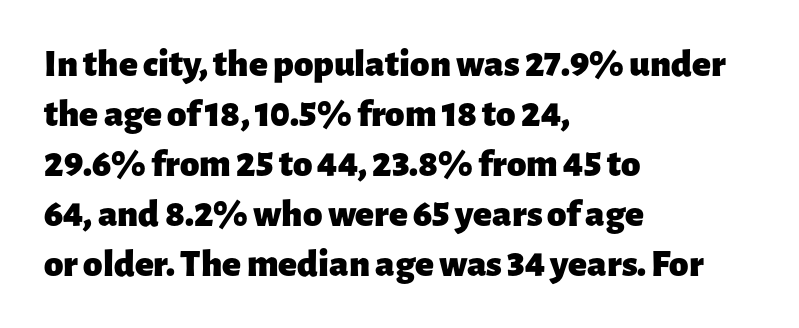
Underlining? Definitely not there. The letters are bold, with thick, heavy strokes. Italic: no, the glyphs are upright roman. Is the letter spacing exaggerated? No — it looks like the ordinary default. Looks like regular typesetting: each glyph gets only the width it needs.
